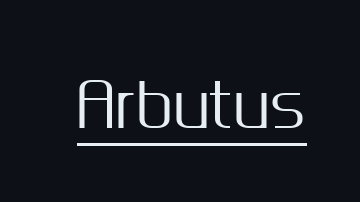
{"serif": "no", "italic": "no", "width": "normal", "stroke_contrast": "medium", "x_height": "medium", "monospaced": "no", "underline": "yes", "letter_spacing": "normal", "letter_spacing_em": 0.0, "glyph_px": 60}
